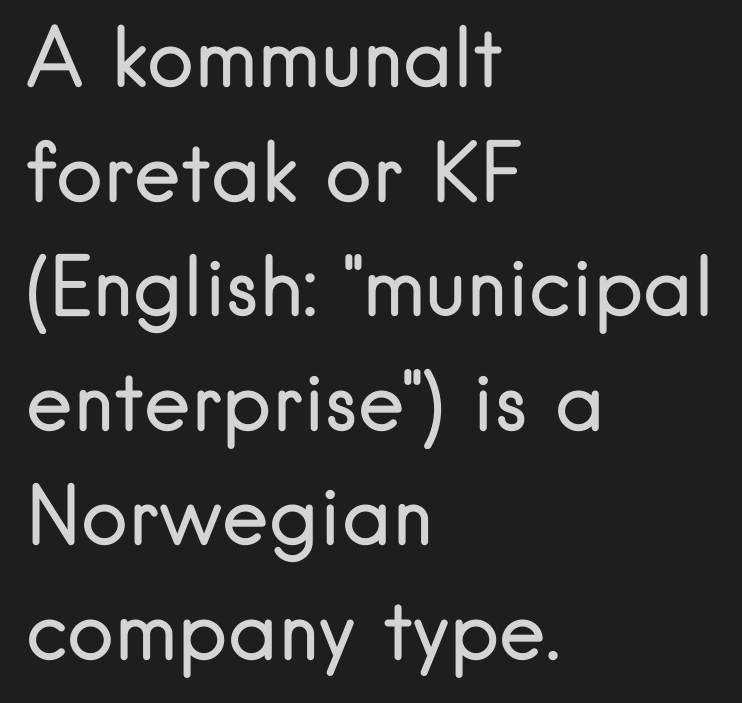
{"serif": "no", "italic": "no", "bold": "no", "weight": "regular", "width": "normal", "stroke_contrast": "low", "x_height": "small", "monospaced": "no", "underline": "no", "align": "left", "line_spacing": "normal", "line_spacing_ratio": 1.45, "letter_spacing": "normal", "letter_spacing_em": 0.0, "glyph_px": 79}
